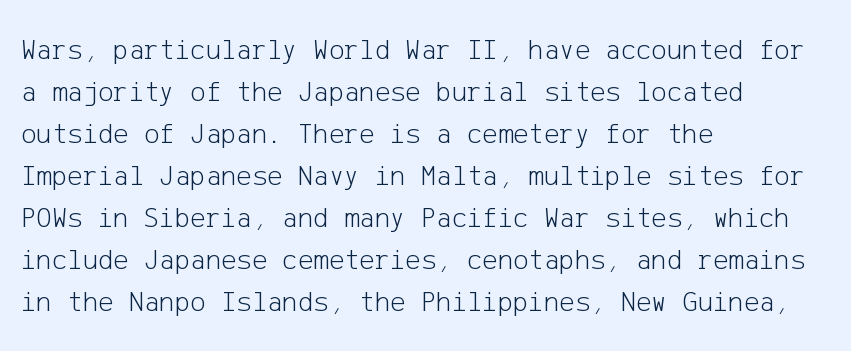
The image shows 29 px light sans-serif type, upright; set left-aligned, normal line spacing (1.45x), normal letter spacing, not underlined; low stroke contrast and a medium x-height.
